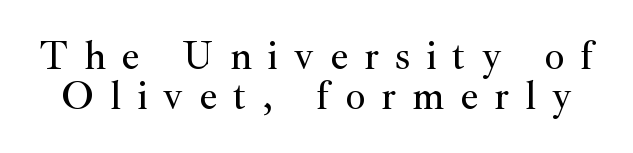
{"serif": "yes", "italic": "no", "width": "normal", "stroke_contrast": "medium", "x_height": "small", "monospaced": "no", "underline": "no", "line_spacing": "tight", "line_spacing_ratio": 1.0, "letter_spacing": "wide", "letter_spacing_em": 0.4, "glyph_px": 40}
